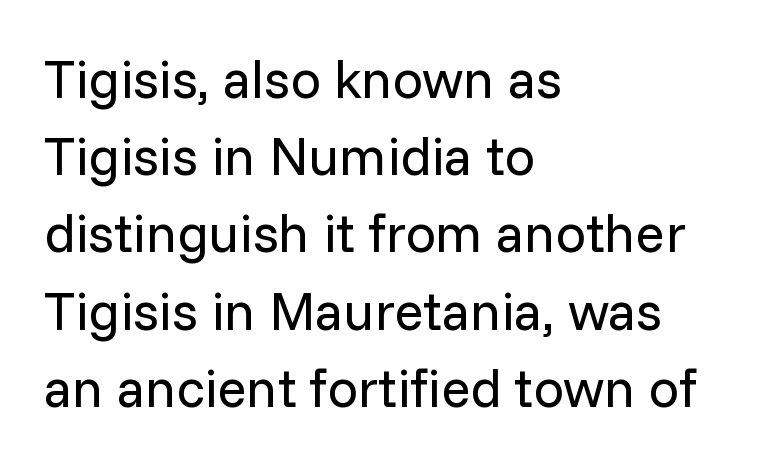
Q: Is the text bold? A: No.
Q: Is the text italic (slanted)? A: No, it is upright.
Q: Is the typeface a serif or a sans-serif typeface? A: Sans-serif.
Q: Is the text underlined? A: No.
Q: How is the paragraph aligned? A: Left-aligned.
Q: Is the spacing between letters normal or unusually wide? A: Normal.
Q: Is the spacing between lines tight, normal or loose? A: Normal.
Q: Width (condensed, normal, or wide)? A: Normal.
Q: Stroke contrast? A: Low.
Q: x-height? A: Medium.
Q: Monospaced? A: No.
